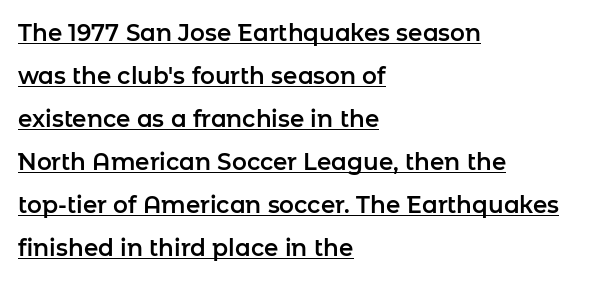
Students, observe the line beneath the letters — that is underlining. The ragged edge is on the right, which tells us the setting is flush left. Posture: straight, roman, zero tilt. The rendering keeps characters at their native spacing.
